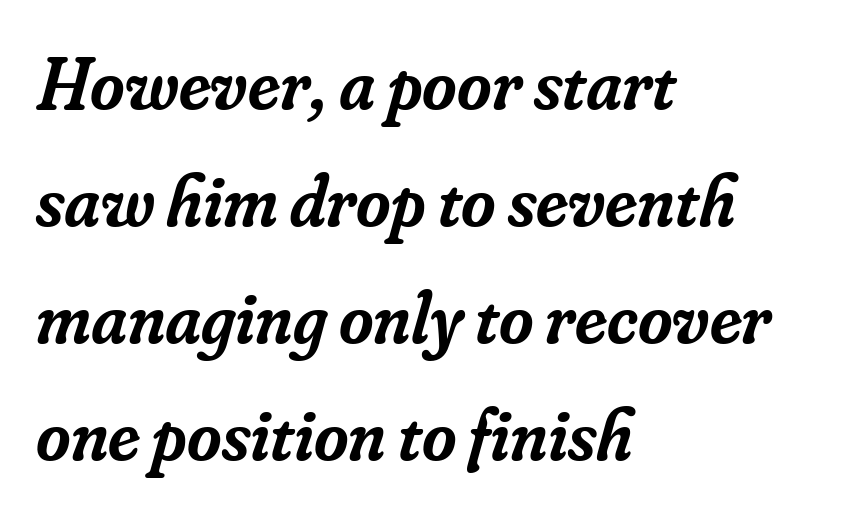
{"serif": "yes", "italic": "yes", "lean": "right", "slant_degrees": 16, "bold": "semi", "weight": "semibold", "width": "normal", "stroke_contrast": "low", "x_height": "small", "monospaced": "no", "underline": "no", "align": "left", "line_spacing": "normal", "line_spacing_ratio": 1.58, "letter_spacing": "normal", "letter_spacing_em": 0.0, "glyph_px": 74}
